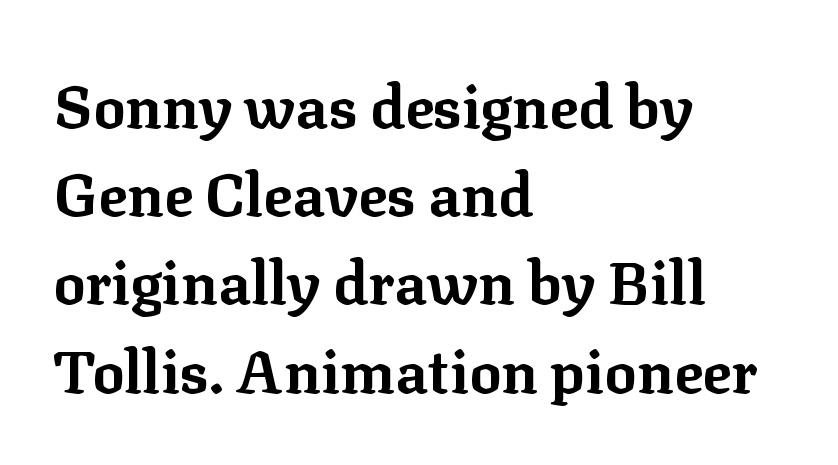
{"serif": "yes", "italic": "no", "bold": "yes", "weight": "bold", "width": "normal", "stroke_contrast": "low", "x_height": "medium", "monospaced": "no", "underline": "no", "align": "left", "line_spacing": "normal", "line_spacing_ratio": 1.47, "letter_spacing": "normal", "letter_spacing_em": 0.0, "glyph_px": 60}
